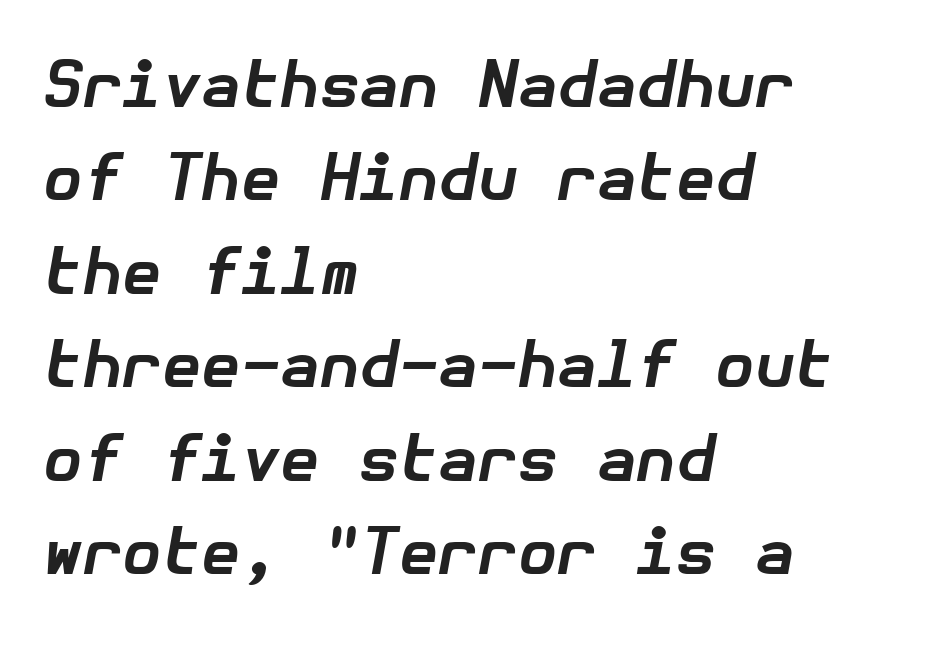
{"italic": "yes", "lean": "right", "slant_degrees": 10, "bold": "yes", "weight": "bold", "width": "normal", "stroke_contrast": "low", "x_height": "medium", "underline": "no", "align": "left", "line_spacing": "normal", "line_spacing_ratio": 1.46, "letter_spacing": "normal", "letter_spacing_em": 0.0, "glyph_px": 64}
